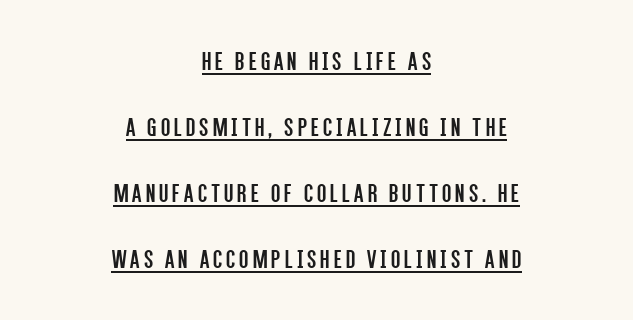
{"italic": "no", "bold": "no", "underline": "yes", "align": "center", "line_spacing": "loose", "line_spacing_ratio": 2.44, "glyph_px": 27}
